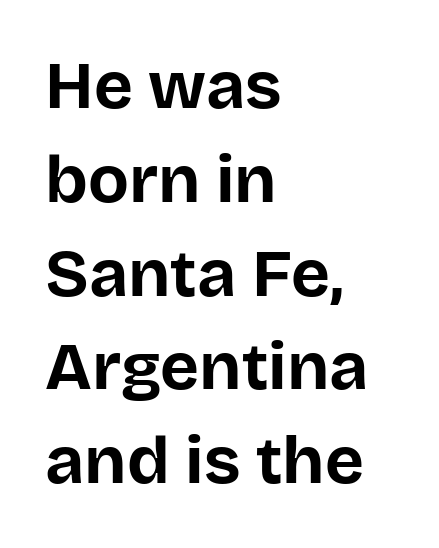
The image shows 67 px bold sans-serif type, upright; set left-aligned, normal line spacing (1.4x), normal letter spacing, not underlined; low stroke contrast and a large x-height.
